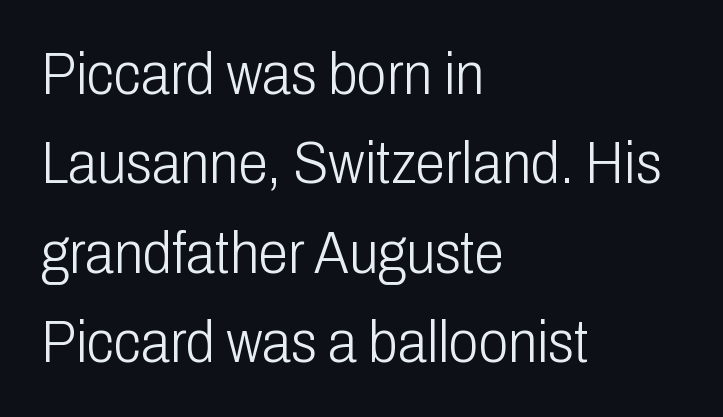
Q: Is the text bold? A: No.
Q: Is the text italic (slanted)? A: No, it is upright.
Q: Is the typeface a serif or a sans-serif typeface? A: Sans-serif.
Q: Is the text underlined? A: No.
Q: How is the paragraph aligned? A: Left-aligned.
Q: Is the spacing between letters normal or unusually wide? A: Normal.
Q: Is the spacing between lines tight, normal or loose? A: Normal.
Q: Width (condensed, normal, or wide)? A: Condensed.
Q: Stroke contrast? A: Low.
Q: x-height? A: Medium.
Q: Monospaced? A: No.
